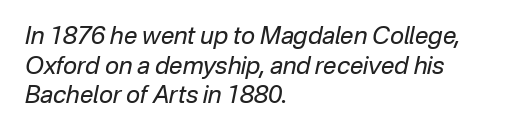
{"italic": "yes", "lean": "right", "slant_degrees": 12, "bold": "no", "underline": "no", "align": "left", "line_spacing_ratio": 1.23, "letter_spacing": "normal", "letter_spacing_em": 0.0, "glyph_px": 24}
